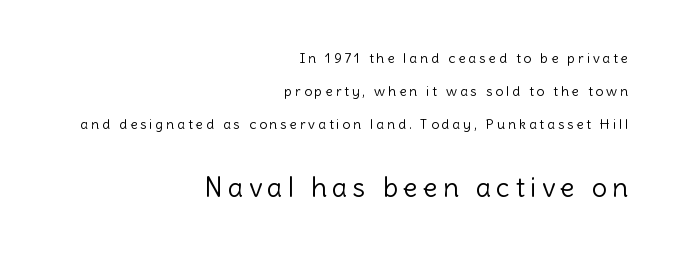
Q: Is the text bold? A: No.
Q: Is the text italic (slanted)? A: No, it is upright.
Q: Is the text underlined? A: No.
Q: How is the paragraph aligned? A: Right-aligned.
Q: Is the spacing between letters normal or unusually wide? A: Unusually wide.
Q: Is the spacing between lines tight, normal or loose? A: Loose.
Q: Which block of text is set in a larger size, the first (top) or the second (bottom)? A: The second (bottom) one.
